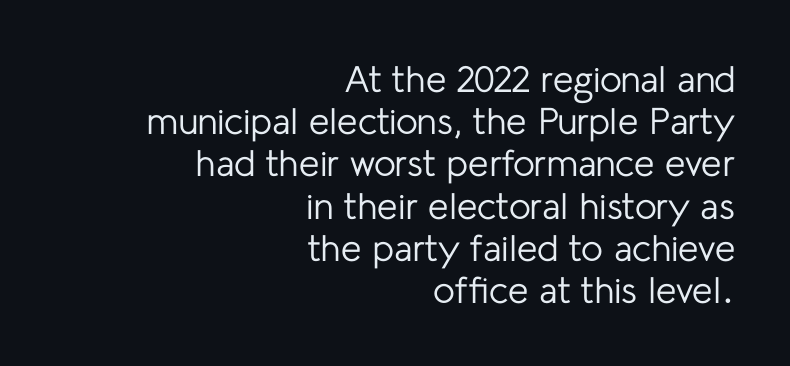
Q: Is the text bold? A: No.
Q: Is the text italic (slanted)? A: No, it is upright.
Q: Is the typeface a serif or a sans-serif typeface? A: Sans-serif.
Q: Is the text underlined? A: No.
Q: How is the paragraph aligned? A: Right-aligned.
Q: Is the spacing between letters normal or unusually wide? A: Normal.
Q: Is the spacing between lines tight, normal or loose? A: Tight.
Q: Width (condensed, normal, or wide)? A: Normal.
Q: Stroke contrast? A: Low.
Q: x-height? A: Medium.
Q: Monospaced? A: No.
